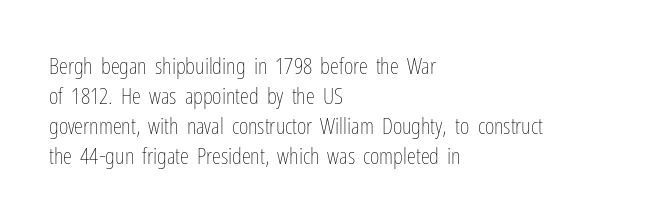
The image shows 23 px text type, upright; set left-aligned, normal line spacing (1.3x), normal letter spacing, not underlined.
